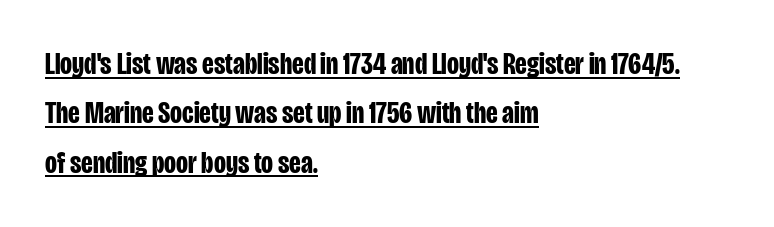
Q: Is the text bold? A: Yes.
Q: Is the text italic (slanted)? A: No, it is upright.
Q: Is the typeface a serif or a sans-serif typeface? A: Sans-serif.
Q: Is the text underlined? A: Yes.
Q: How is the paragraph aligned? A: Left-aligned.
Q: Is the spacing between letters normal or unusually wide? A: Normal.
Q: Is the spacing between lines tight, normal or loose? A: Normal.
Q: Width (condensed, normal, or wide)? A: Condensed.
Q: Stroke contrast? A: Low.
Q: x-height? A: Large.
Q: Monospaced? A: No.
